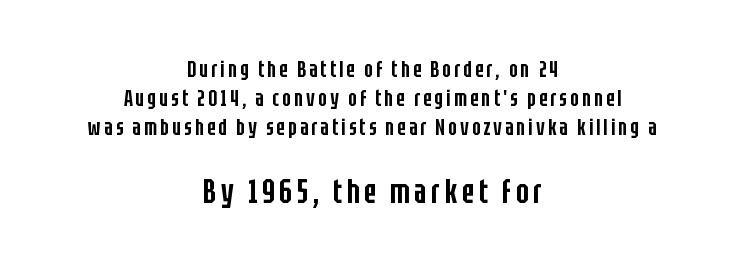
{"serif": "no", "italic": "no", "bold": "semi", "weight": "semibold", "width": "condensed", "stroke_contrast": "low", "x_height": "large", "monospaced": "no", "underline": "no", "align": "center", "line_spacing": "normal", "line_spacing_ratio": 1.27, "larger_block": "second", "size_ratio": 1.48, "glyph_px": 34}
